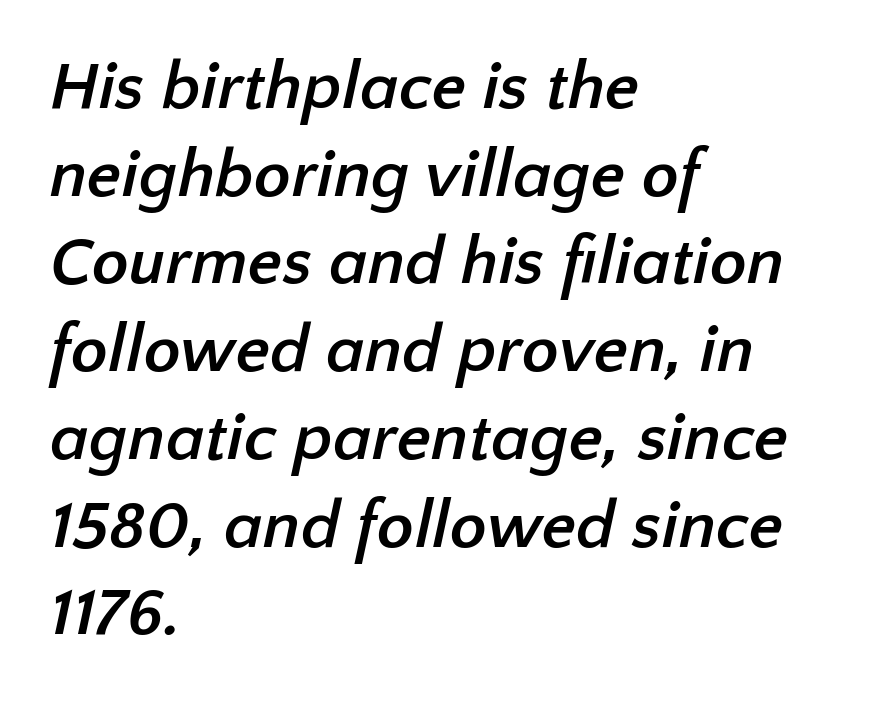
Q: Is the text bold? A: Yes.
Q: Is the typeface a serif or a sans-serif typeface? A: Sans-serif.
Q: Is the text underlined? A: No.
Q: How is the paragraph aligned? A: Left-aligned.
Q: Is the spacing between letters normal or unusually wide? A: Normal.
Q: Is the spacing between lines tight, normal or loose? A: Normal.
Q: Width (condensed, normal, or wide)? A: Normal.
Q: Stroke contrast? A: Low.
Q: x-height? A: Medium.
Q: Monospaced? A: No.
